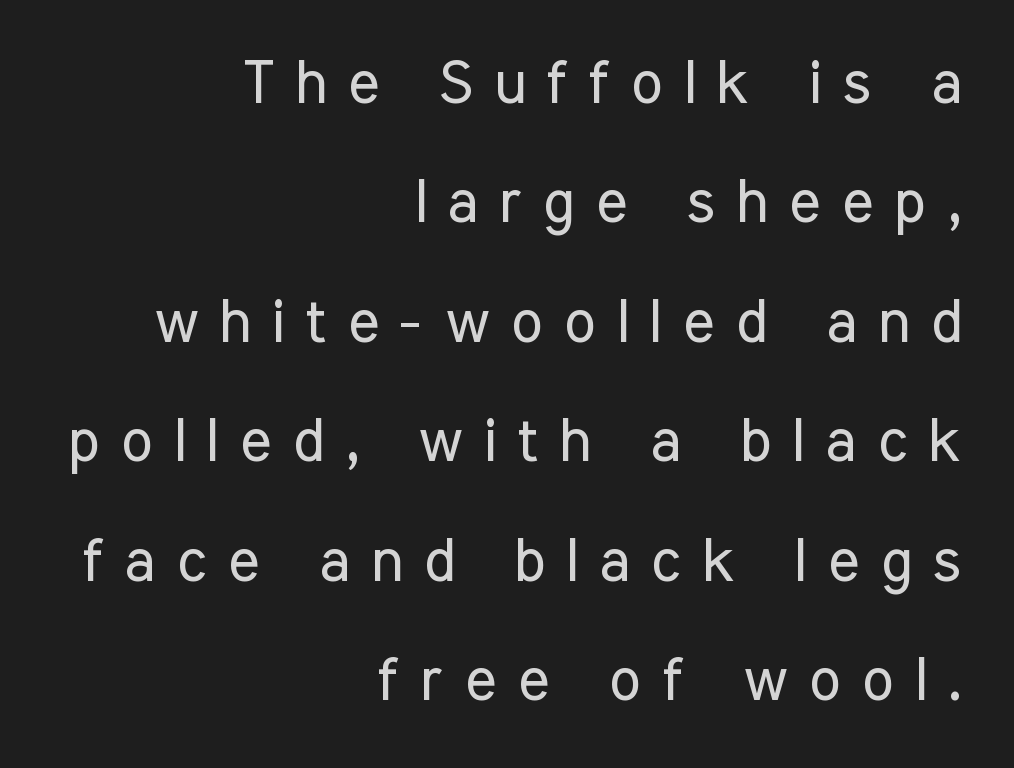
Weight class: somewhere from thin through regular. It's the straight-up-and-down kind of type. The space between consecutive lines is lavish. Visually the block forms a straight wall on the right and a jagged coastline on the left.
